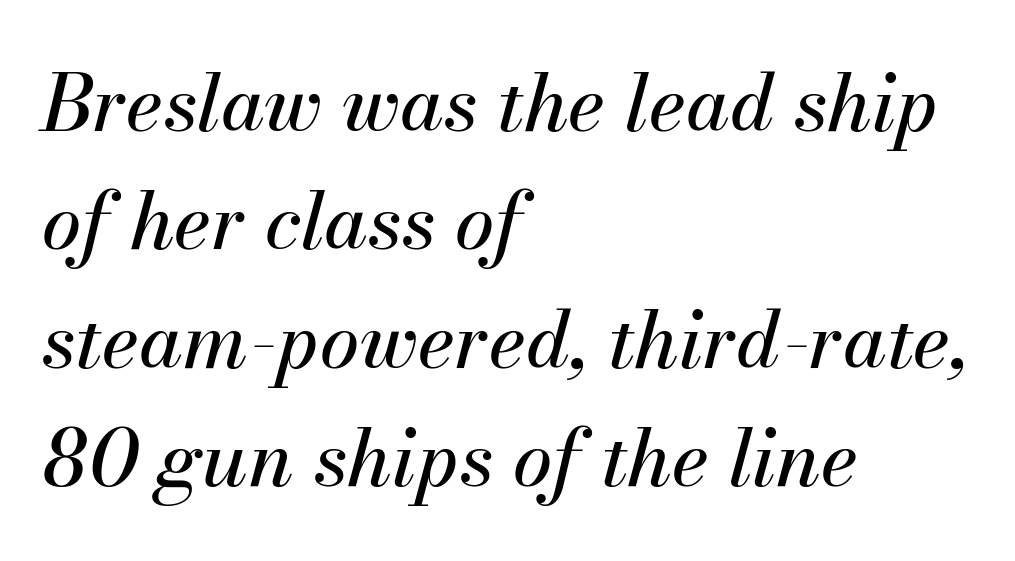
Q: Is the text italic (slanted)? A: Yes, it leans right by about 13 degrees.
Q: Is the text underlined? A: No.
Q: How is the paragraph aligned? A: Left-aligned.
Q: Is the spacing between letters normal or unusually wide? A: Normal.
Q: Is the spacing between lines tight, normal or loose? A: Normal.
Q: Width (condensed, normal, or wide)? A: Normal.
Q: Stroke contrast? A: Medium.
Q: x-height? A: Small.
Q: Monospaced? A: No.
